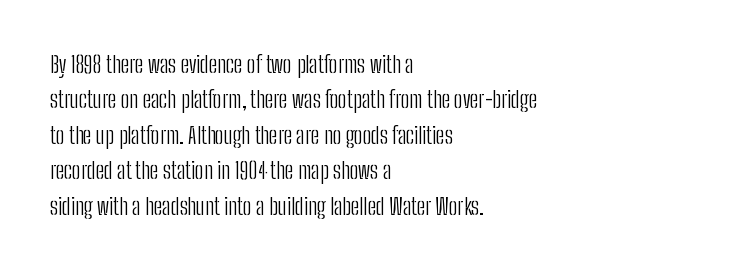
The image shows 23 px text type, upright; set left-aligned, normal line spacing (1.54x), normal letter spacing, not underlined.
